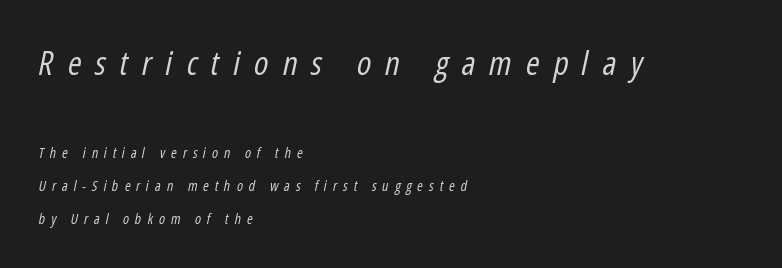
{"italic": "yes", "lean": "right", "slant_degrees": 12, "bold": "no", "weight": "regular", "width": "condensed", "stroke_contrast": "low", "x_height": "medium", "monospaced": "no", "underline": "no", "align": "left", "line_spacing": "loose", "line_spacing_ratio": 2.35, "letter_spacing": "wide", "letter_spacing_em": 0.42, "larger_block": "first", "size_ratio": 2.36, "glyph_px": 33}
